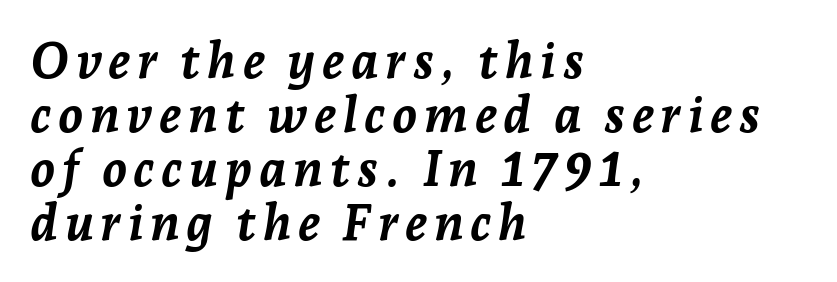
Q: Is the text bold? A: Yes.
Q: Is the text italic (slanted)? A: Yes, it leans right by about 7 degrees.
Q: Is the text underlined? A: No.
Q: How is the paragraph aligned? A: Left-aligned.
Q: Is the spacing between lines tight, normal or loose? A: Tight.
Q: Width (condensed, normal, or wide)? A: Normal.
Q: Stroke contrast? A: Low.
Q: x-height? A: Medium.
Q: Monospaced? A: No.
